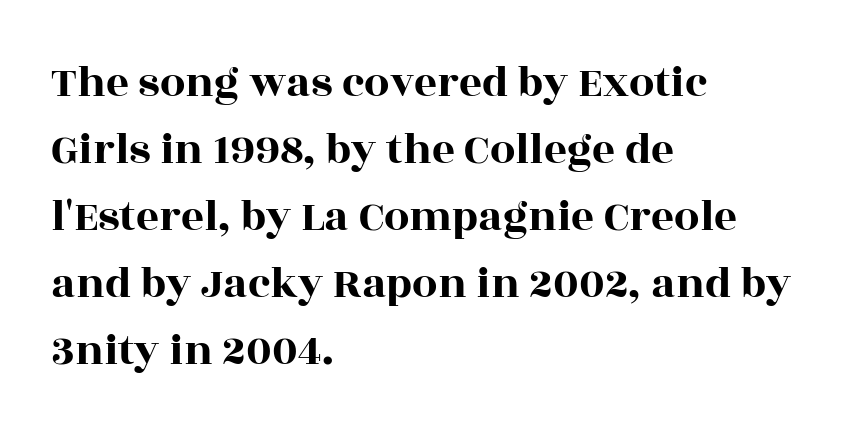
{"serif": "yes", "italic": "no", "width": "wide", "x_height": "large", "monospaced": "no", "underline": "no", "align": "left", "line_spacing": "normal", "line_spacing_ratio": 1.49, "letter_spacing": "normal", "letter_spacing_em": 0.0, "glyph_px": 45}
